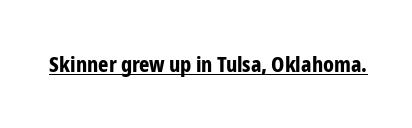
The face used here is rendered with its standard letterfit. These lines were composed using upright roman letters. Strokes here are thick enough to call this a true bold. Is there an underline? Yes — a line sits under the letters.
